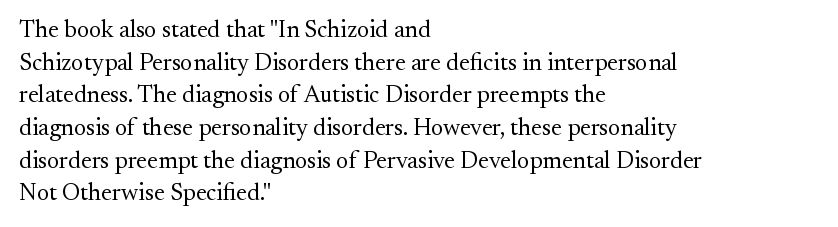
Plain, unruled lines of type. Ordinary non-slanted type is in use. Does extra space separate the letters? No, they use regular spacing. This is not heavy type; no bold has been used. These lines sit exactly where default settings would place them. Reading down the block, your eye returns to a fixed left position each line.
